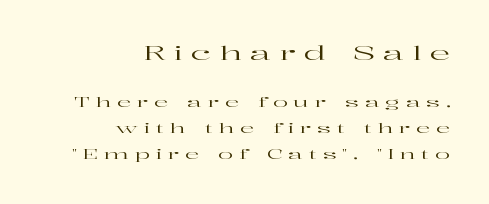
Q: Is the text italic (slanted)? A: No, it is upright.
Q: Is the text underlined? A: No.
Q: How is the paragraph aligned? A: Right-aligned.
Q: Is the spacing between letters normal or unusually wide? A: Unusually wide.
Q: Which block of text is set in a larger size, the first (top) or the second (bottom)? A: The first (top) one.
